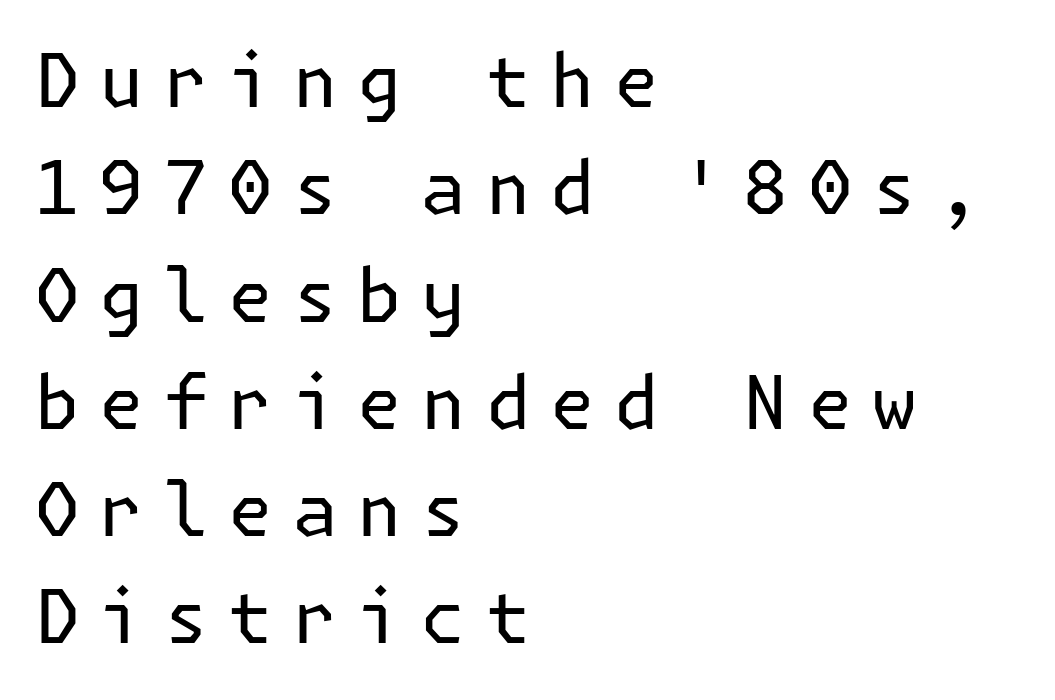
Q: Is the text bold? A: No.
Q: Is the text italic (slanted)? A: No, it is upright.
Q: Is the typeface a serif or a sans-serif typeface? A: Sans-serif.
Q: Is the text underlined? A: No.
Q: How is the paragraph aligned? A: Left-aligned.
Q: Is the spacing between letters normal or unusually wide? A: Unusually wide.
Q: Is the spacing between lines tight, normal or loose? A: Normal.
Q: Width (condensed, normal, or wide)? A: Normal.
Q: Stroke contrast? A: Low.
Q: x-height? A: Medium.
